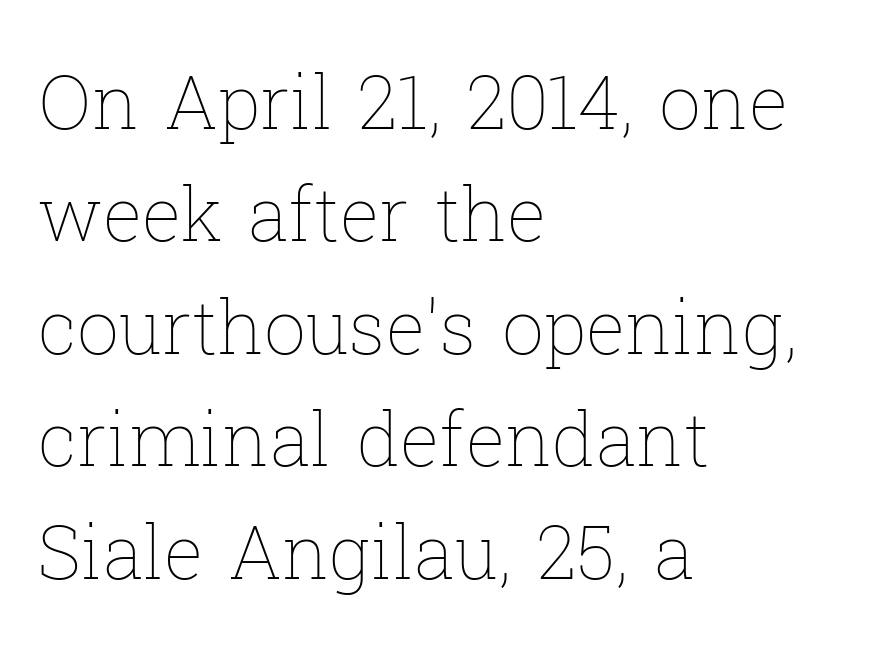
{"italic": "no", "bold": "no", "weight": "thin", "width": "normal", "stroke_contrast": "low", "x_height": "medium", "monospaced": "no", "underline": "no", "align": "left", "line_spacing": "normal", "line_spacing_ratio": 1.52, "letter_spacing": "normal", "letter_spacing_em": 0.0, "glyph_px": 74}
